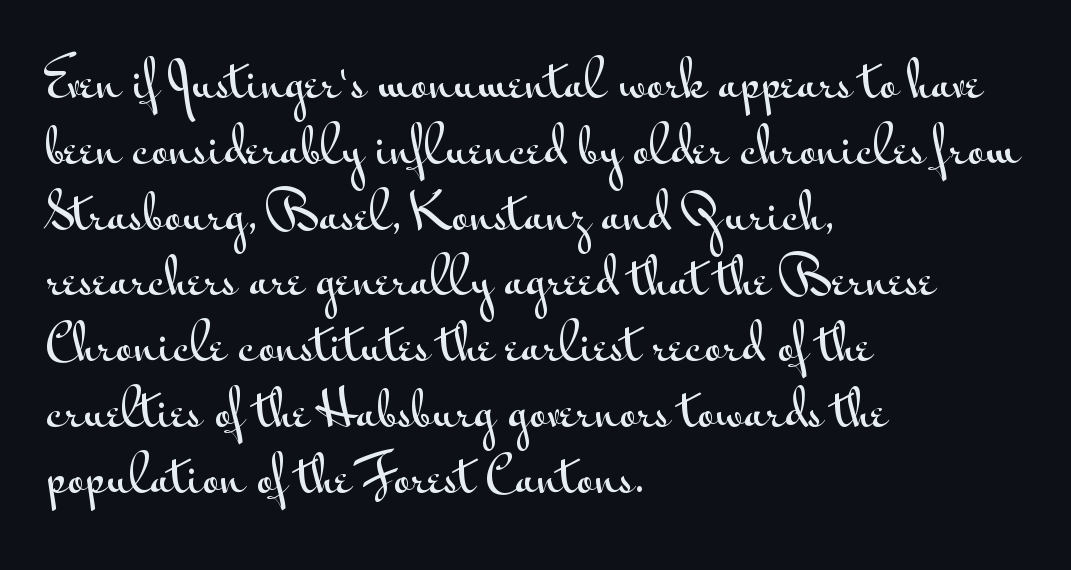
Q: Is the text italic (slanted)? A: Yes.
Q: Is the typeface a serif or a sans-serif typeface? A: Sans-serif.
Q: Is the text underlined? A: No.
Q: How is the paragraph aligned? A: Left-aligned.
Q: Is the spacing between letters normal or unusually wide? A: Normal.
Q: Is the spacing between lines tight, normal or loose? A: Normal.
Q: Width (condensed, normal, or wide)? A: Wide.
Q: Stroke contrast? A: Medium.
Q: x-height? A: Small.
Q: Monospaced? A: No.
